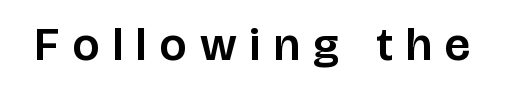
A bare baseline throughout the passage. Character widths vary here, with narrow letters taking less room than wide ones. Are there feet on the stems? There aren't — it's a sans. The passage shown has open, widely tracked lettering throughout.
